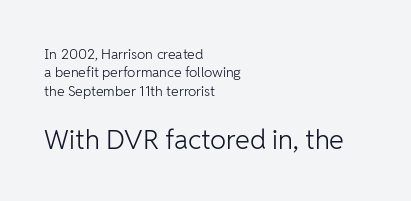
Q: Is the text bold? A: No.
Q: Is the text italic (slanted)? A: No, it is upright.
Q: Is the text underlined? A: No.
Q: How is the paragraph aligned? A: Left-aligned.
Q: Is the spacing between letters normal or unusually wide? A: Normal.
Q: Is the spacing between lines tight, normal or loose? A: Normal.
Q: Which block of text is set in a larger size, the first (top) or the second (bottom)? A: The second (bottom) one.
